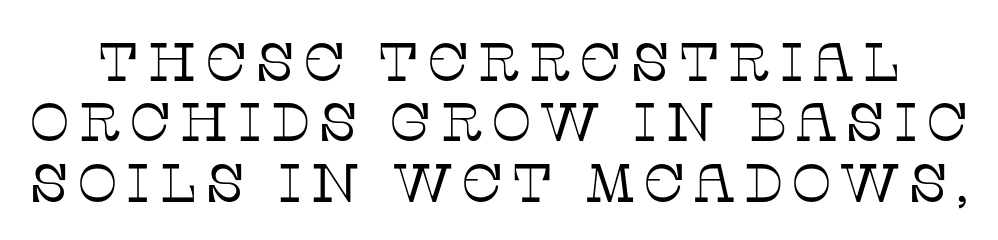
The image shows 54 px thin serif type, upright; set tight line spacing (1.12x), not underlined; low stroke contrast and a large x-height.
